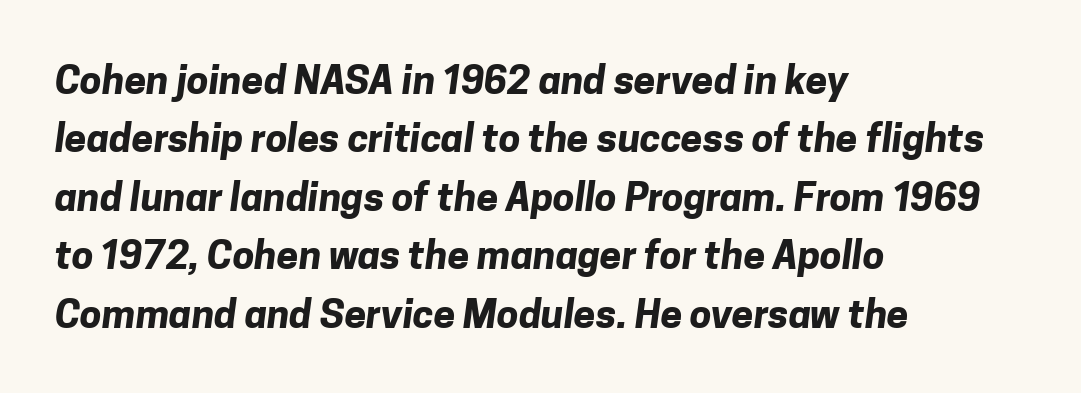
Typographically, this falls in the sans-serif category. There is no visible air inserted between adjacent glyphs. Lines of text with bare space underneath. If you drew a ruler down the left edge, every line would touch it. This sample has the flowing, uneven cadence of proportional lettering.
